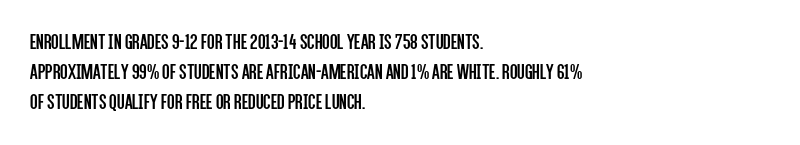
{"italic": "no", "bold": "no", "underline": "no", "align": "left", "line_spacing": "normal", "line_spacing_ratio": 1.37, "letter_spacing": "normal", "letter_spacing_em": 0.0, "glyph_px": 22}
